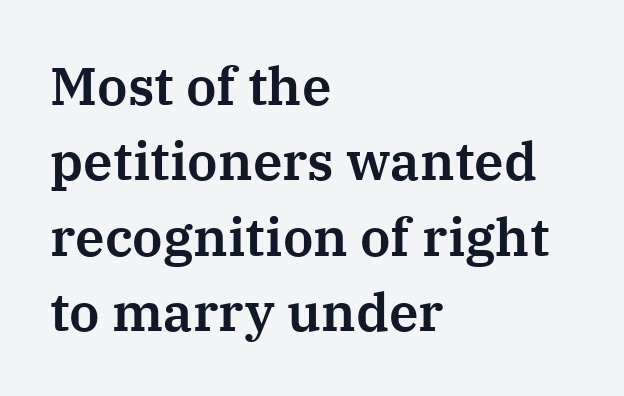
Q: Is the text italic (slanted)? A: No, it is upright.
Q: Is the typeface a serif or a sans-serif typeface? A: Serif.
Q: Is the text underlined? A: No.
Q: How is the paragraph aligned? A: Left-aligned.
Q: Is the spacing between letters normal or unusually wide? A: Normal.
Q: Is the spacing between lines tight, normal or loose? A: Normal.
Q: Width (condensed, normal, or wide)? A: Normal.
Q: Stroke contrast? A: Medium.
Q: x-height? A: Medium.
Q: Monospaced? A: No.
